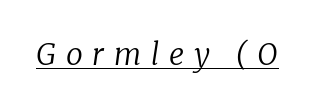
The image shows 30 px regular-weight serif type, italic (leaning right); set unusually wide letter spacing (+0.32 em), underlined; low stroke contrast and a medium x-height.
